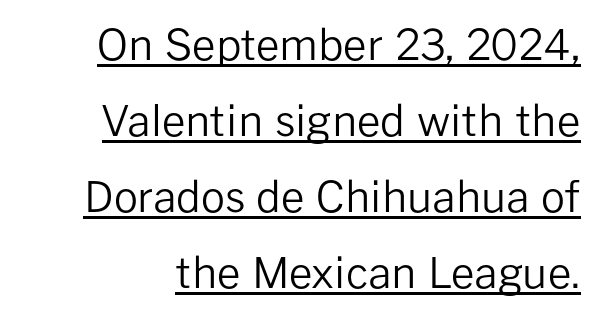
{"serif": "no", "italic": "no", "bold": "no", "weight": "regular", "width": "normal", "stroke_contrast": "low", "x_height": "medium", "monospaced": "no", "underline": "yes", "line_spacing_ratio": 1.81, "letter_spacing": "normal", "letter_spacing_em": 0.0, "glyph_px": 42}
